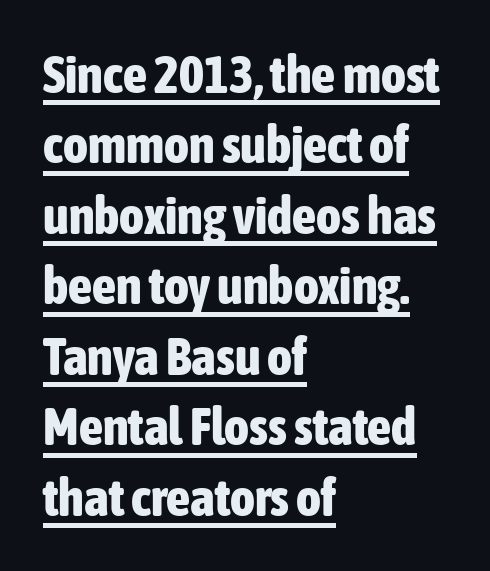
{"serif": "no", "italic": "no", "bold": "yes", "weight": "bold", "width": "condensed", "stroke_contrast": "low", "x_height": "medium", "monospaced": "no", "underline": "yes", "align": "left", "line_spacing": "normal", "line_spacing_ratio": 1.33, "letter_spacing": "normal", "letter_spacing_em": 0.0, "glyph_px": 53}
